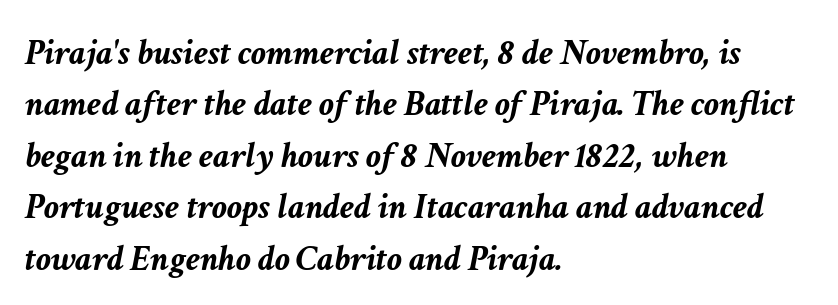
The image shows 37 px semibold type, italic (leaning right); set left-aligned, normal line spacing (1.39x), normal letter spacing, not underlined; low stroke contrast and a medium x-height.
